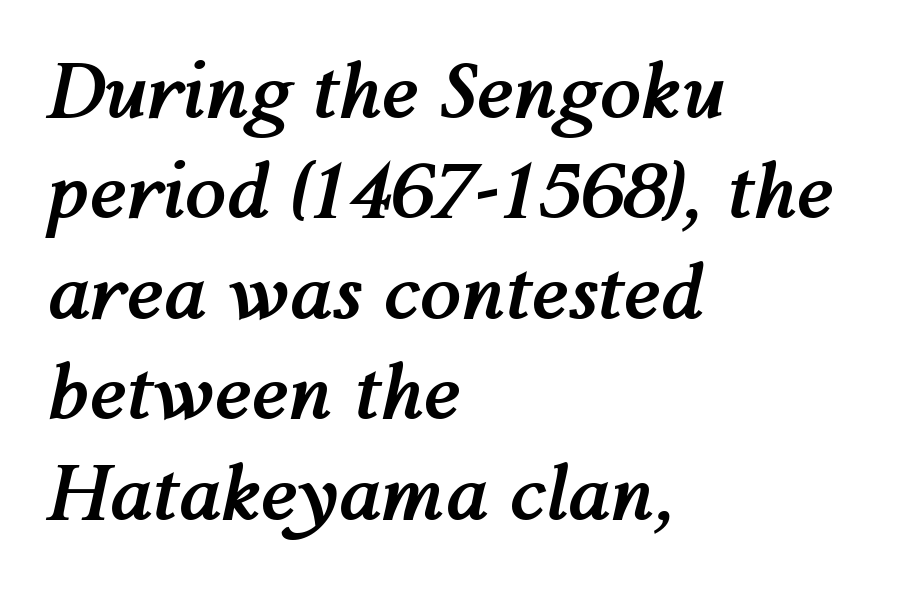
Q: Is the text bold? A: Yes.
Q: Is the text italic (slanted)? A: Yes, it leans right by about 12 degrees.
Q: Is the text underlined? A: No.
Q: How is the paragraph aligned? A: Left-aligned.
Q: Is the spacing between letters normal or unusually wide? A: Normal.
Q: Is the spacing between lines tight, normal or loose? A: Normal.
Q: Width (condensed, normal, or wide)? A: Normal.
Q: Stroke contrast? A: Medium.
Q: x-height? A: Medium.
Q: Monospaced? A: No.
